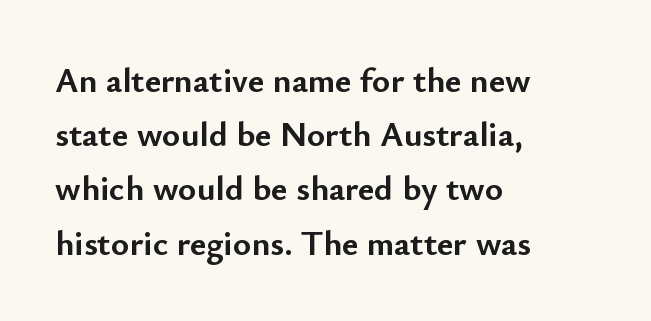
Q: Is the text bold? A: Yes.
Q: Is the text italic (slanted)? A: No, it is upright.
Q: Is the typeface a serif or a sans-serif typeface? A: Sans-serif.
Q: Is the text underlined? A: No.
Q: How is the paragraph aligned? A: Left-aligned.
Q: Is the spacing between letters normal or unusually wide? A: Normal.
Q: Is the spacing between lines tight, normal or loose? A: Normal.
Q: Width (condensed, normal, or wide)? A: Normal.
Q: Stroke contrast? A: Low.
Q: x-height? A: Small.
Q: Monospaced? A: No.
